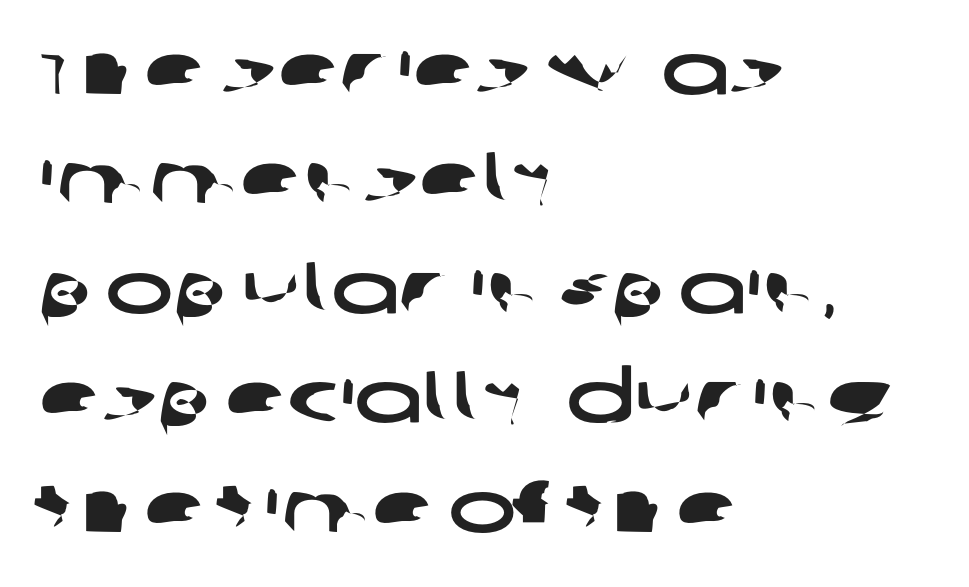
{"serif": "no", "width": "wide", "stroke_contrast": "low", "x_height": "large", "monospaced": "no", "underline": "no", "align": "left", "line_spacing": "normal", "line_spacing_ratio": 1.52, "letter_spacing": "normal", "letter_spacing_em": 0.0, "glyph_px": 72}
